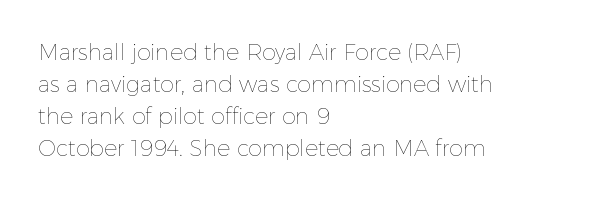
{"italic": "no", "bold": "no", "underline": "no", "align": "left", "line_spacing": "normal", "line_spacing_ratio": 1.45, "letter_spacing": "normal", "letter_spacing_em": 0.0, "glyph_px": 22}
